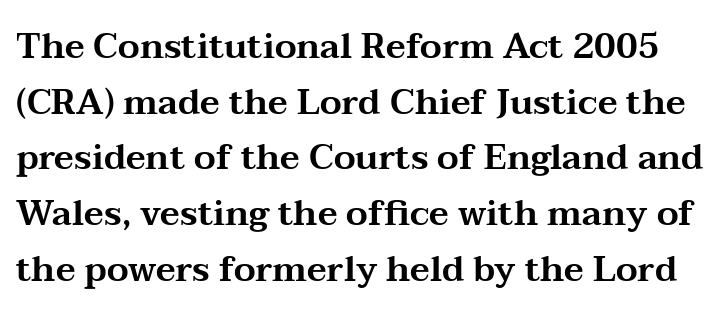
Q: Is the text italic (slanted)? A: No, it is upright.
Q: Is the typeface a serif or a sans-serif typeface? A: Serif.
Q: Is the text underlined? A: No.
Q: Is the spacing between letters normal or unusually wide? A: Normal.
Q: Is the spacing between lines tight, normal or loose? A: Normal.
Q: Width (condensed, normal, or wide)? A: Wide.
Q: Stroke contrast? A: Medium.
Q: x-height? A: Medium.
Q: Monospaced? A: No.
